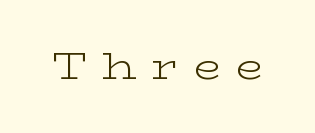
{"serif": "yes", "italic": "no", "bold": "no", "weight": "light", "width": "wide", "stroke_contrast": "low", "x_height": "medium", "monospaced": "no", "underline": "no", "letter_spacing": "wide", "letter_spacing_em": 0.41, "glyph_px": 36}
